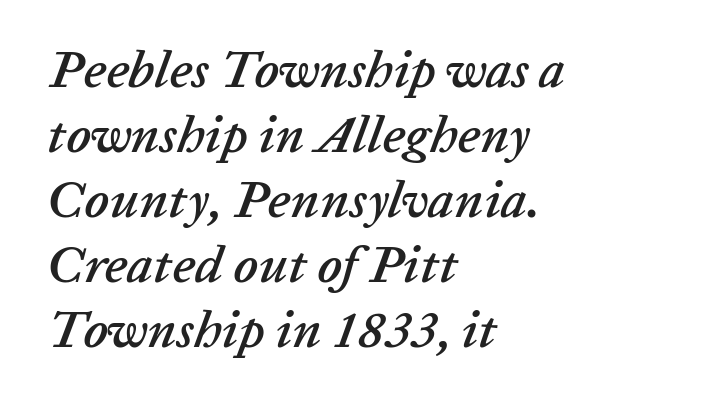
The image shows 52 px text type, italic (leaning right); set left-aligned, normal line spacing (1.25x), normal letter spacing, not underlined; low stroke contrast and a medium x-height.
